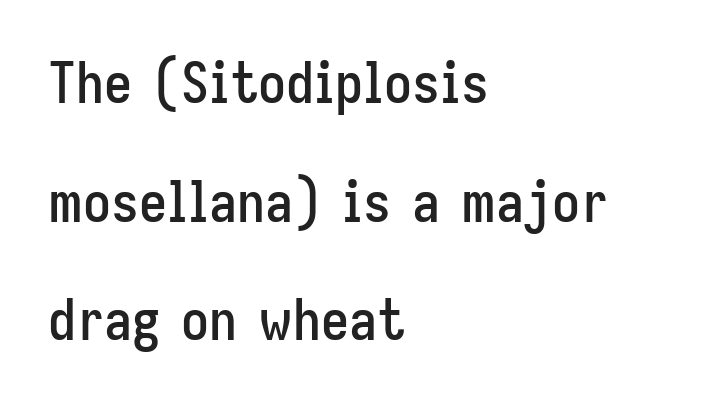
The letters stand straight up with perfectly vertical stems. Varying glyph widths throughout — classic text-font behaviour. The rendering shows plain stroke endings on the letterforms — a sans-serif design. Between one letter and the next there's only the usual sliver of space. The lines are spread far apart with generous leading. Any mark beneath the type? The region is blank.
